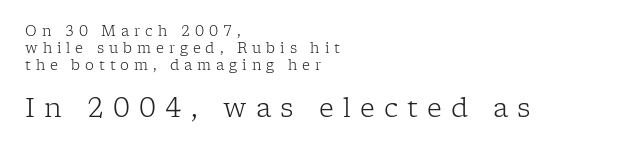
{"italic": "no", "bold": "no", "underline": "no", "align": "left", "line_spacing_ratio": 1.21, "letter_spacing": "wide", "letter_spacing_em": 0.35, "larger_block": "second", "size_ratio": 1.86, "glyph_px": 26}
